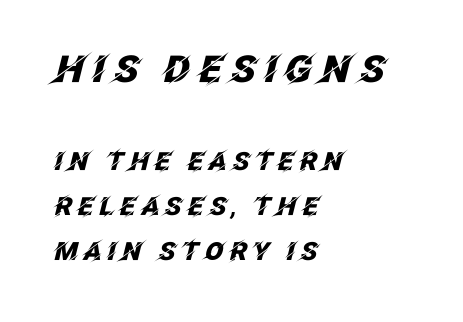
Is this a fixed-width face? No — the glyphs have proportional, varying widths. Only glyphs here, with clear space below each row. Compare the two chunks: the upper has the greater cap height. Alignment: flush left. Looking at the ascenders, they clearly lean. A full-strength bold gives these letters their thick strokes.
